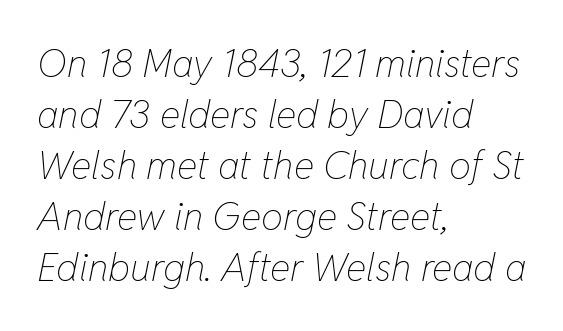
{"italic": "yes", "lean": "right", "slant_degrees": 11, "bold": "no", "weight": "thin", "width": "condensed", "stroke_contrast": "low", "x_height": "medium", "monospaced": "no", "underline": "no", "align": "left", "line_spacing": "normal", "line_spacing_ratio": 1.31, "letter_spacing": "normal", "letter_spacing_em": 0.0, "glyph_px": 39}
